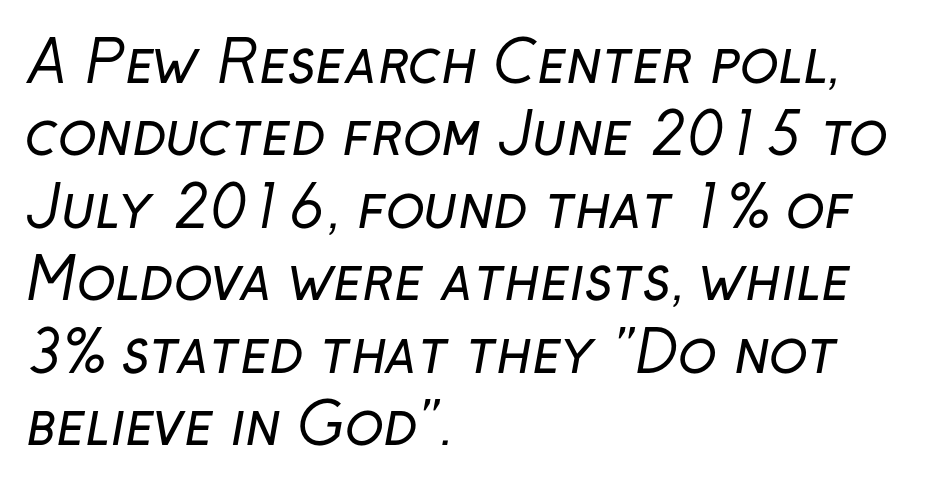
{"serif": "no", "bold": "no", "weight": "regular", "width": "normal", "stroke_contrast": "low", "x_height": "medium", "monospaced": "no", "underline": "no", "align": "left", "line_spacing": "normal", "line_spacing_ratio": 1.27, "letter_spacing": "normal", "letter_spacing_em": 0.0, "glyph_px": 57}
